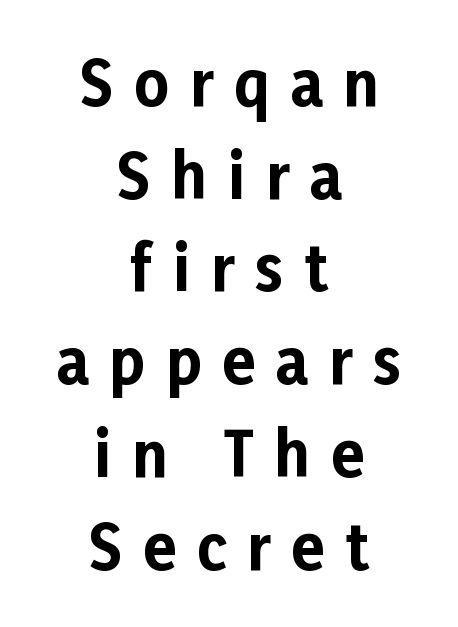
Q: Is the text bold? A: Yes.
Q: Is the text italic (slanted)? A: No, it is upright.
Q: Is the typeface a serif or a sans-serif typeface? A: Sans-serif.
Q: Is the text underlined? A: No.
Q: How is the paragraph aligned? A: Centered.
Q: Is the spacing between letters normal or unusually wide? A: Unusually wide.
Q: Is the spacing between lines tight, normal or loose? A: Normal.
Q: Width (condensed, normal, or wide)? A: Normal.
Q: Stroke contrast? A: Low.
Q: x-height? A: Medium.
Q: Monospaced? A: No.
